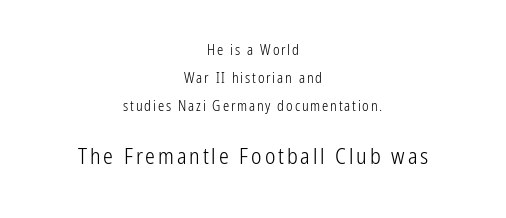
{"italic": "no", "bold": "no", "underline": "no", "align": "center", "line_spacing": "loose", "line_spacing_ratio": 2.01, "larger_block": "second", "size_ratio": 1.57, "glyph_px": 22}
